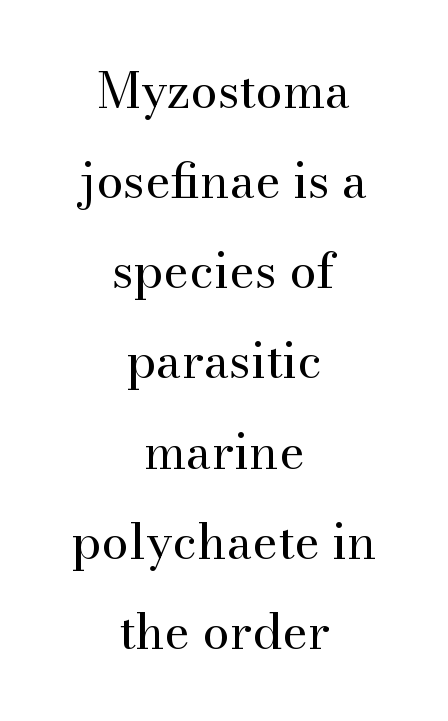
{"serif": "yes", "italic": "no", "bold": "no", "weight": "regular", "width": "normal", "stroke_contrast": "medium", "x_height": "small", "monospaced": "no", "underline": "no", "align": "center", "line_spacing_ratio": 1.84, "letter_spacing": "normal", "letter_spacing_em": 0.0, "glyph_px": 49}
